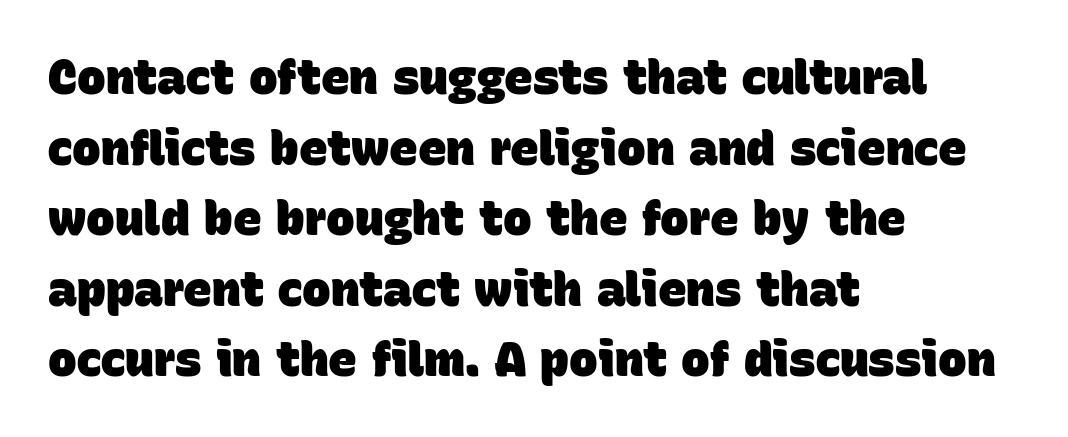
{"serif": "no", "bold": "yes", "weight": "heavy", "width": "normal", "stroke_contrast": "low", "x_height": "large", "monospaced": "no", "underline": "no", "align": "left", "line_spacing": "normal", "line_spacing_ratio": 1.47, "letter_spacing": "normal", "letter_spacing_em": 0.0, "glyph_px": 48}
